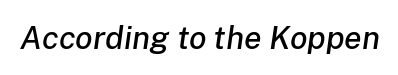
Just letters on the line, the space beneath them empty. Quick note: italic. No extra tracking has been applied to these lines. Character widths vary here, with narrow letters taking less room than wide ones.
